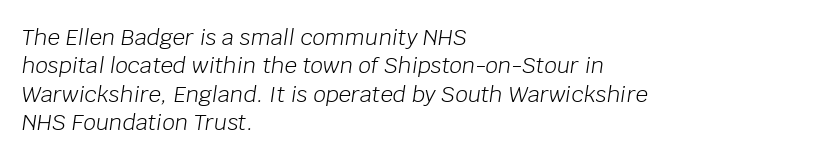
Q: Is the text bold? A: No.
Q: Is the text italic (slanted)? A: Yes, it leans right by about 8 degrees.
Q: Is the text underlined? A: No.
Q: How is the paragraph aligned? A: Left-aligned.
Q: Is the spacing between letters normal or unusually wide? A: Normal.
Q: Is the spacing between lines tight, normal or loose? A: Normal.
